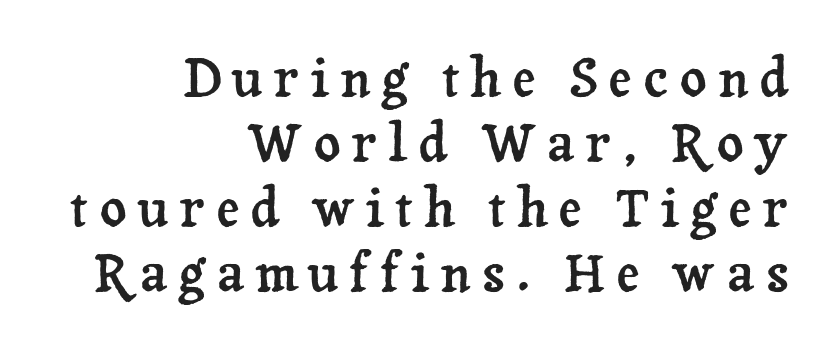
The image shows 52 px serif type, upright; set right-aligned, normal line spacing (1.25x), unusually wide letter spacing (+0.21 em), not underlined; low stroke contrast and a medium x-height.
